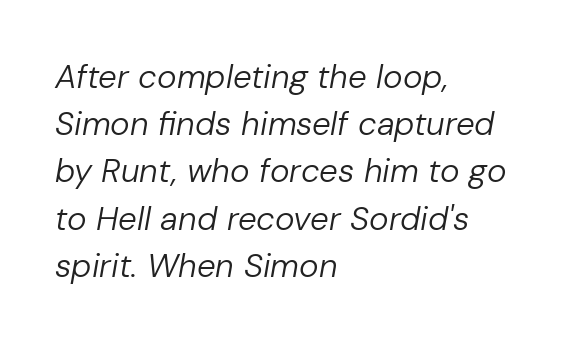
{"italic": "yes", "lean": "right", "slant_degrees": 10, "bold": "no", "weight": "regular", "width": "normal", "stroke_contrast": "low", "x_height": "medium", "monospaced": "no", "underline": "no", "align": "left", "line_spacing": "normal", "line_spacing_ratio": 1.43, "letter_spacing": "normal", "letter_spacing_em": 0.0, "glyph_px": 33}
